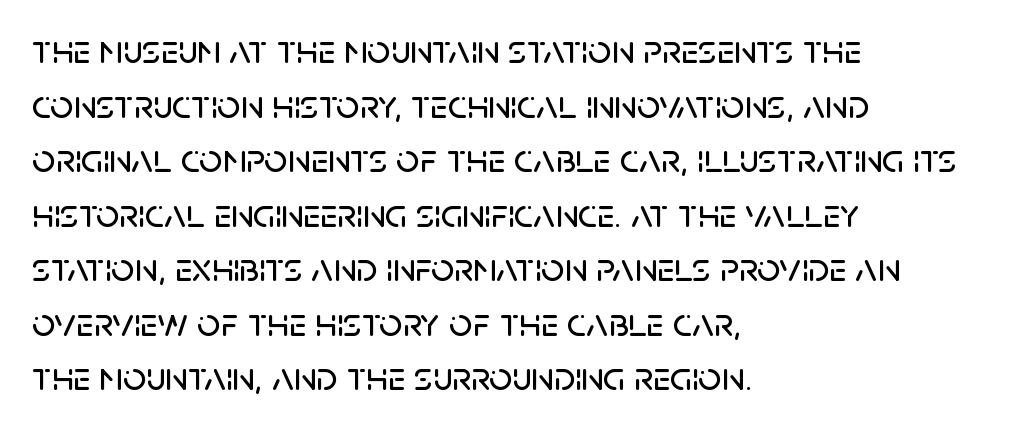
The image shows 41 px sans-serif type, upright; set left-aligned, normal line spacing (1.33x), normal letter spacing, not underlined; low stroke contrast and a large x-height.
